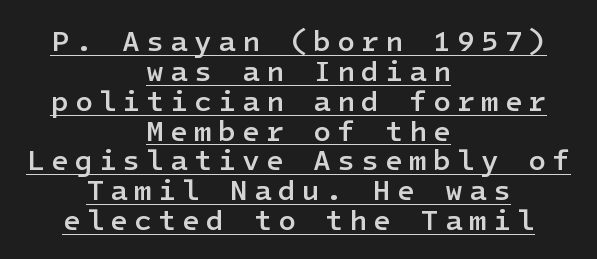
The image shows 29 px semibold sans-serif type, upright; set centered, tight line spacing (1.03x), unusually wide letter spacing (+0.21 em), underlined; low stroke contrast and a medium x-height.
